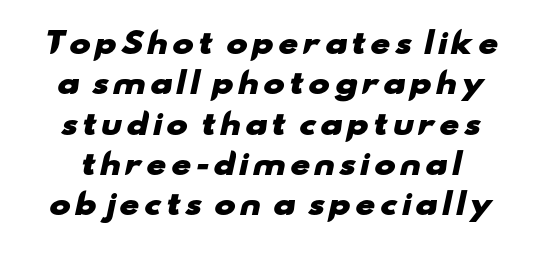
Whoever set this chose a conventional vertical rhythm. Any mark beneath the type? The region is blank. Is this a fixed-width face? No — the glyphs have proportional, varying widths. This sample uses a sans-serif face. Each glyph is drawn with heavy, bold strokes.
